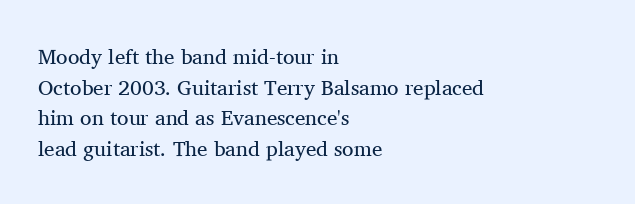
The strip under each line holds only bare page. The lines in this sample share a left origin and differ only in where they stop. The block of text has a typical density, with ordinary space between rows. A typesetter would call this zero additional tracking. Each stroke keeps to a modest, everyday thickness or less. Style check: upright.
